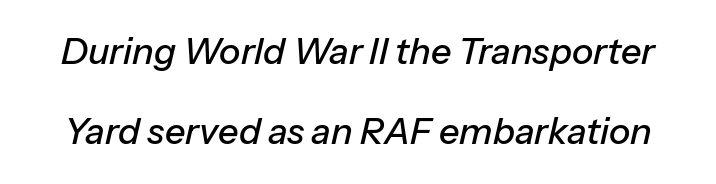
{"italic": "yes", "lean": "right", "slant_degrees": 13, "width": "normal", "stroke_contrast": "low", "x_height": "medium", "monospaced": "no", "underline": "no", "line_spacing": "loose", "line_spacing_ratio": 2.21, "letter_spacing": "normal", "letter_spacing_em": 0.0, "glyph_px": 36}
